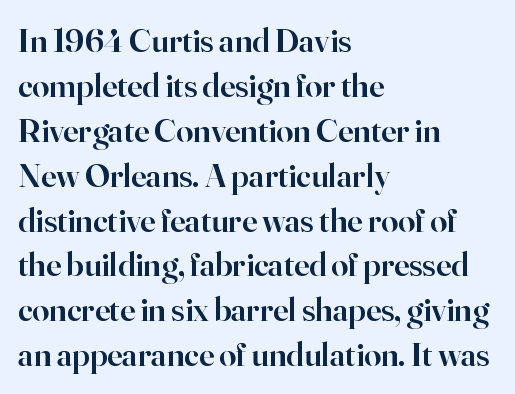
Vertical strokes here are truly vertical. Layout note: lines flush left. Does the weight exceed regular? Yes, but only to semibold. The characters display serif detailing at their extremities. Check the space under the baseline: it is left empty. Spacing verdict: proportional, widths tailored to each character.
